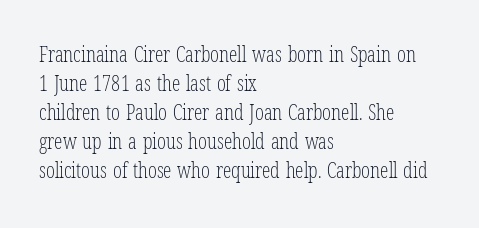
{"italic": "no", "bold": "no", "underline": "no", "align": "left", "line_spacing": "normal", "line_spacing_ratio": 1.38, "letter_spacing": "normal", "letter_spacing_em": 0.0, "glyph_px": 21}
